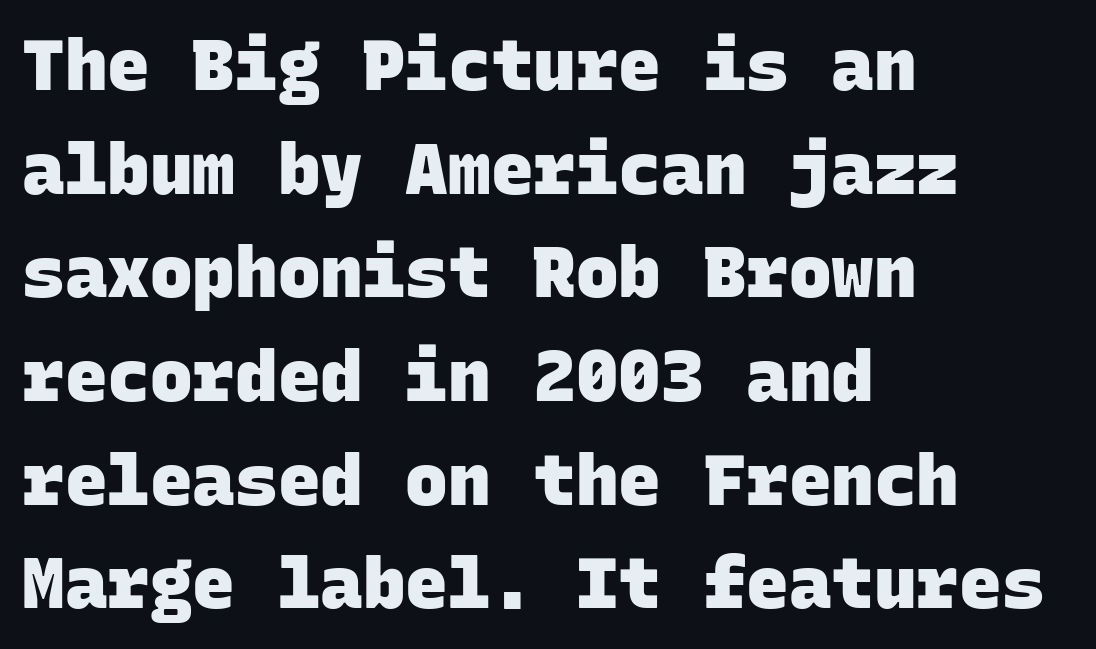
The image shows 71 px heavy sans-serif type, monospaced; set left-aligned, normal line spacing (1.46x), normal letter spacing, not underlined; low stroke contrast and a large x-height.
